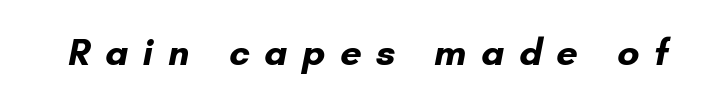
The image shows 38 px bold sans-serif type; set unusually wide letter spacing (+0.38 em), not underlined; low stroke contrast and a small x-height.
